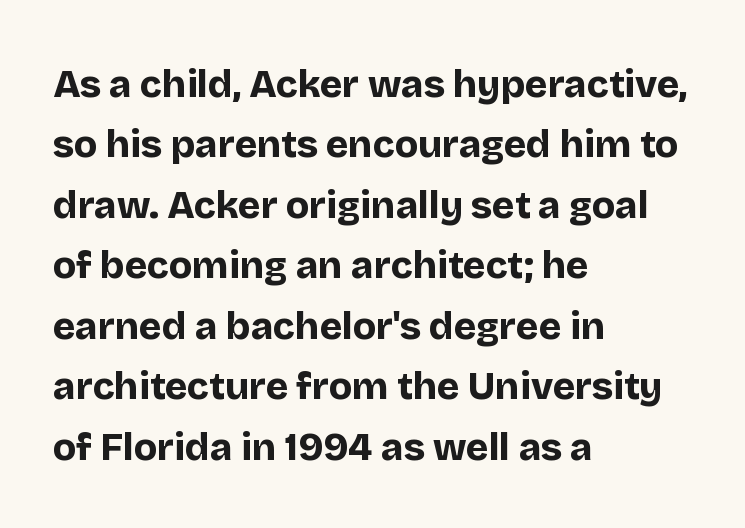
Q: Is the text bold? A: Yes.
Q: Is the text italic (slanted)? A: No, it is upright.
Q: Is the typeface a serif or a sans-serif typeface? A: Sans-serif.
Q: Is the text underlined? A: No.
Q: How is the paragraph aligned? A: Left-aligned.
Q: Is the spacing between letters normal or unusually wide? A: Normal.
Q: Is the spacing between lines tight, normal or loose? A: Normal.
Q: Width (condensed, normal, or wide)? A: Normal.
Q: Stroke contrast? A: Low.
Q: x-height? A: Large.
Q: Monospaced? A: No.
